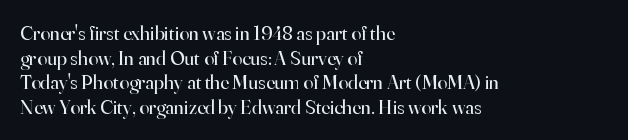
The image shows 20 px text type, upright; set left-aligned, line spacing 1.23x, normal letter spacing, not underlined.
